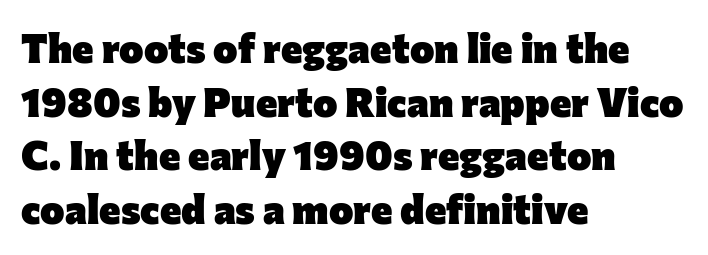
The image shows 41 px heavy sans-serif type, upright; set left-aligned, normal line spacing (1.31x), normal letter spacing, not underlined; low stroke contrast and a medium x-height.
